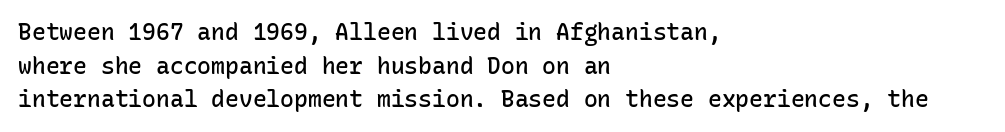
Is there any slant? The stems are plumb. Decoration check: the copy has no underline. Nothing unusual about the tracking: characters are spaced as the font intends. What weight is shown? A semibold, between regular and bold. The setting favours the left margin, as ordinary paragraphs usually do.
